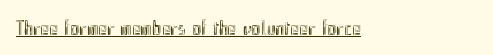
The image shows 21 px text type, upright; set left-aligned, normal letter spacing, underlined.
